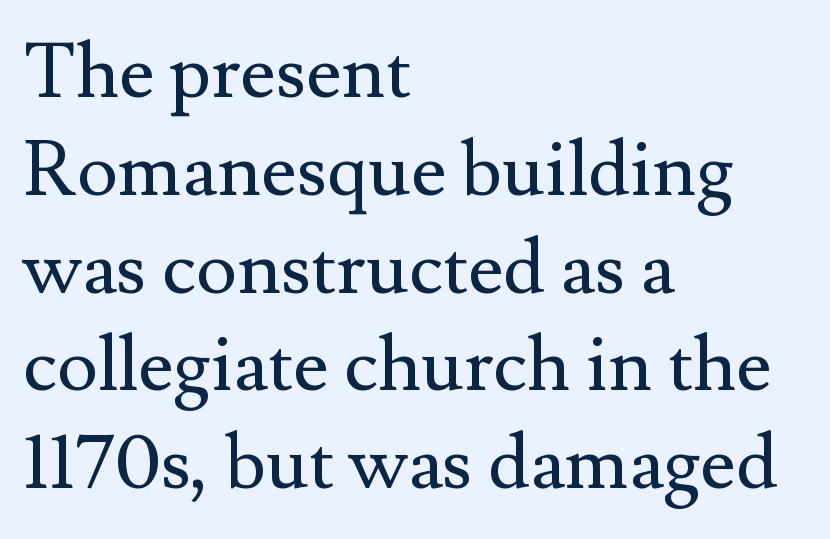
The space directly below the letters is spotless. Unlike a clean sans, this face finishes its strokes with serifs. These lines are rendered in a variable-pitch font. In terms of letterspacing, this is plain default setting. Does the lettering tilt? It doesn't — this is upright.
